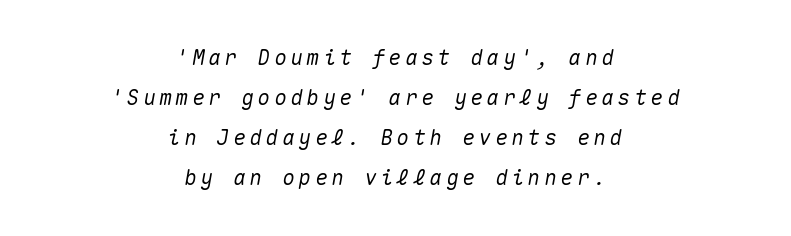
The image shows 21 px text type, italic (leaning right); set centered, loose line spacing (1.91x), not underlined.
